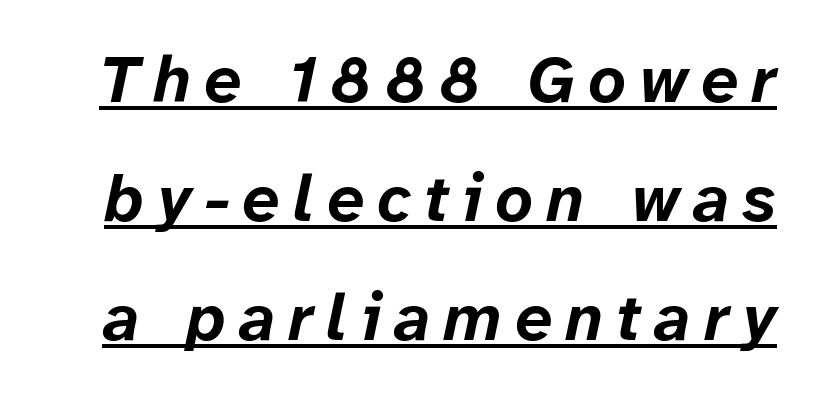
Quick note: italic. Quick note: underline on. Tracking value appears strongly positive — letters spread wide. This is heavy type, rendered in bold. Spacing verdict: proportional, widths tailored to each character.
